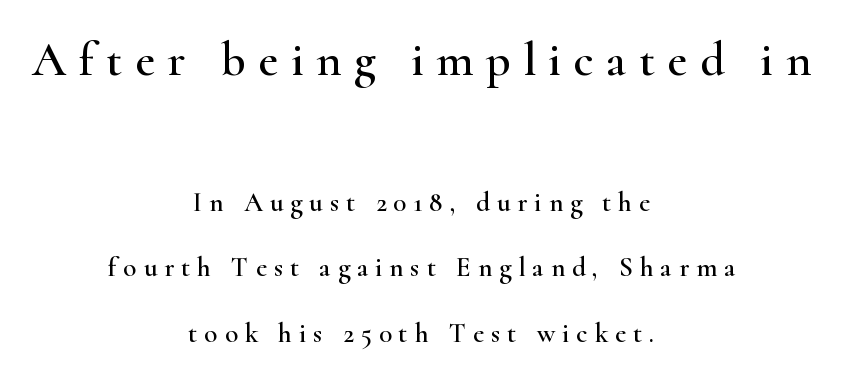
Q: Is the text italic (slanted)? A: No, it is upright.
Q: Is the typeface a serif or a sans-serif typeface? A: Serif.
Q: Is the text underlined? A: No.
Q: How is the paragraph aligned? A: Centered.
Q: Is the spacing between letters normal or unusually wide? A: Unusually wide.
Q: Is the spacing between lines tight, normal or loose? A: Loose.
Q: Which block of text is set in a larger size, the first (top) or the second (bottom)? A: The first (top) one.
Q: Width (condensed, normal, or wide)? A: Wide.
Q: Stroke contrast? A: High.
Q: x-height? A: Small.
Q: Monospaced? A: No.
